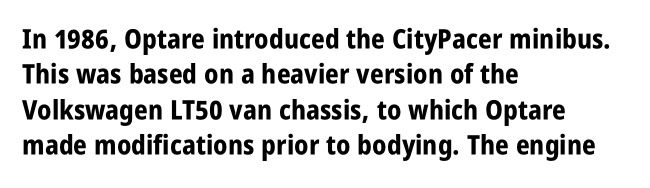
{"italic": "no", "bold": "yes", "underline": "no", "align": "left", "line_spacing": "normal", "line_spacing_ratio": 1.31, "letter_spacing": "normal", "letter_spacing_em": 0.0, "glyph_px": 27}
